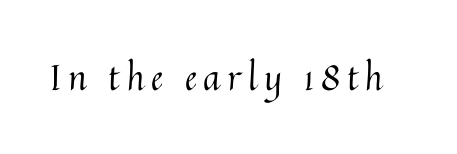
Unmarked baselines from the first word to the last. No heavy texture on the line: the type isn't bold. The letters advance in unequal steps, a hallmark of proportional type.
